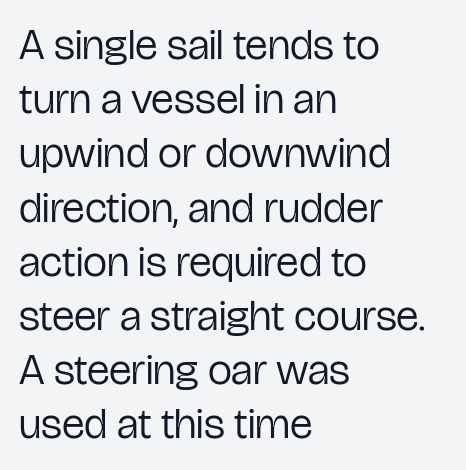
The image shows 43 px regular-weight, condensed sans-serif type, upright; set left-aligned, normal line spacing (1.26x), normal letter spacing, not underlined; low stroke contrast and a medium x-height.
